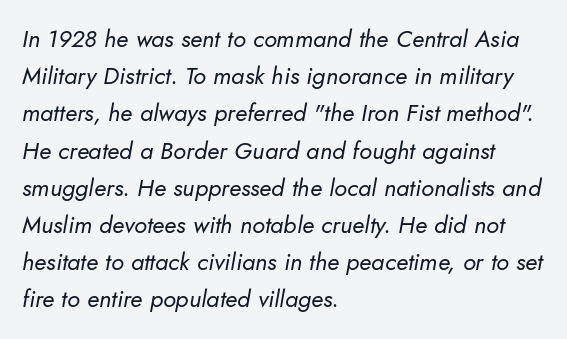
The image shows 24 px text type, italic (leaning right); set left-aligned, normal line spacing (1.55x), normal letter spacing, not underlined.
